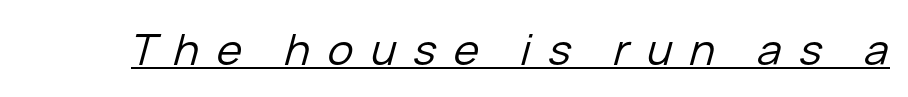
{"italic": "yes", "lean": "right", "slant_degrees": 15, "bold": "no", "weight": "regular", "width": "normal", "stroke_contrast": "low", "x_height": "medium", "monospaced": "no", "underline": "yes", "letter_spacing": "wide", "letter_spacing_em": 0.4, "glyph_px": 43}
